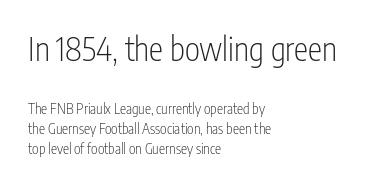
{"serif": "no", "italic": "no", "bold": "no", "weight": "light", "width": "condensed", "stroke_contrast": "low", "x_height": "medium", "monospaced": "no", "underline": "no", "align": "left", "line_spacing": "normal", "line_spacing_ratio": 1.42, "letter_spacing": "normal", "letter_spacing_em": 0.0, "larger_block": "first", "size_ratio": 2.29, "glyph_px": 32}
